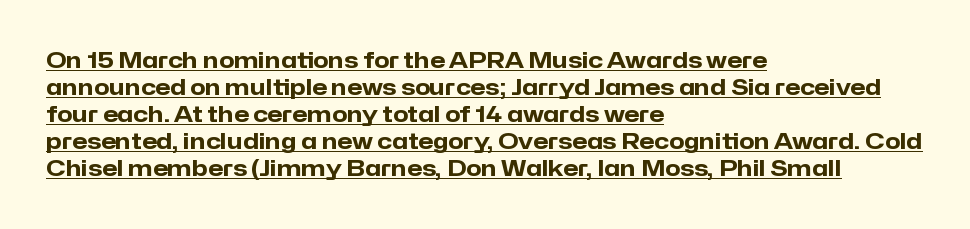
Weight: bold. This is underlined copy, the kind a proofreader might mark for attention. Short note: letters normally spaced. The paragraph shown leans on its left margin.
